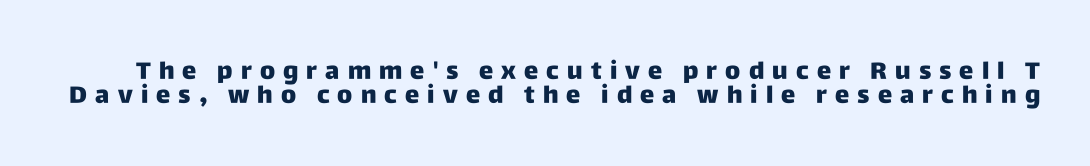
Q: Is the text italic (slanted)? A: No, it is upright.
Q: Is the text underlined? A: No.
Q: Is the spacing between letters normal or unusually wide? A: Unusually wide.
Q: Is the spacing between lines tight, normal or loose? A: Tight.
